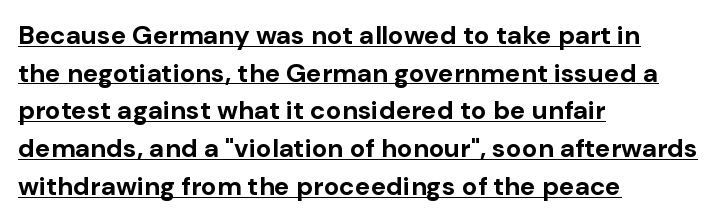
Is there much room between lines? A standard amount, neither cramped nor airy. Caption: multi-line text, flush left, ragged right. Posture: vertical. Students, note that the glyphs here touch the page at normal intervals. What decoration does the sample have? An underline.
